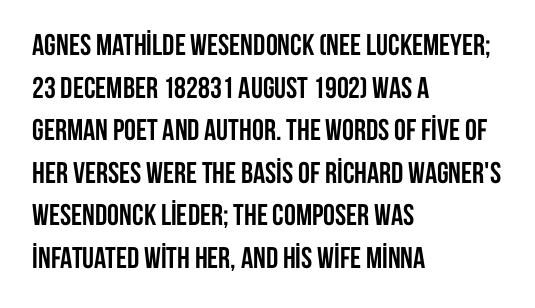
{"serif": "no", "italic": "no", "bold": "yes", "weight": "semibold", "width": "condensed", "stroke_contrast": "low", "x_height": "large", "monospaced": "no", "underline": "no", "align": "left", "line_spacing": "normal", "line_spacing_ratio": 1.42, "letter_spacing": "normal", "letter_spacing_em": 0.0, "glyph_px": 30}
